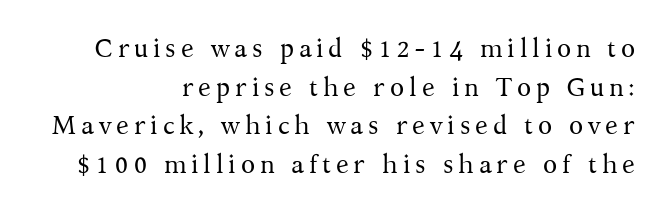
Q: Is the text bold? A: No.
Q: Is the text italic (slanted)? A: No, it is upright.
Q: Is the text underlined? A: No.
Q: How is the paragraph aligned? A: Right-aligned.
Q: Is the spacing between lines tight, normal or loose? A: Normal.
